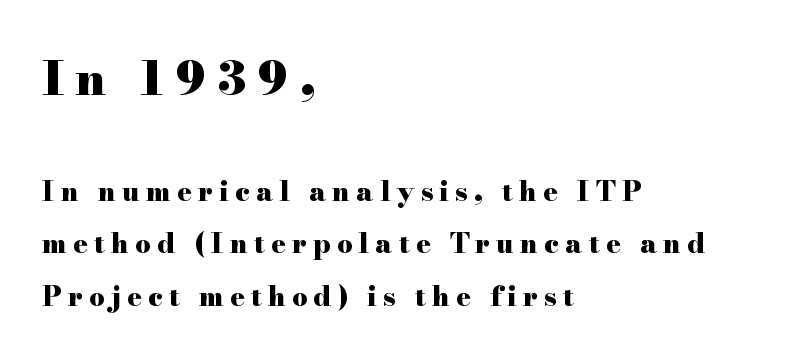
Horizontally, the lines are justified to the leading edge only. Observe the serifs anchoring each vertical stroke in this sample. Heavy-handed strokes throughout: this text is bold. Here the designer chose a conventional face with non-uniform glyph widths.
